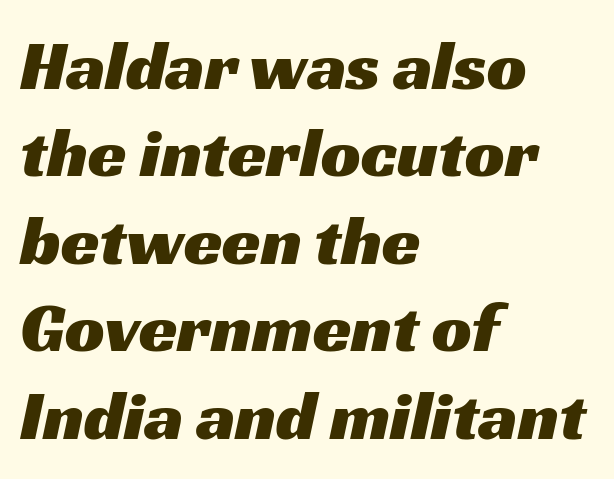
Q: Is the typeface a serif or a sans-serif typeface? A: Sans-serif.
Q: Is the text underlined? A: No.
Q: How is the paragraph aligned? A: Left-aligned.
Q: Is the spacing between letters normal or unusually wide? A: Normal.
Q: Is the spacing between lines tight, normal or loose? A: Normal.
Q: Width (condensed, normal, or wide)? A: Wide.
Q: Stroke contrast? A: Medium.
Q: x-height? A: Medium.
Q: Monospaced? A: No.
